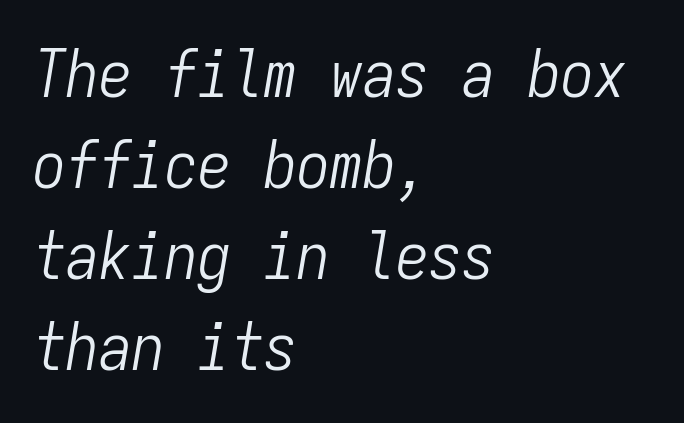
{"italic": "yes", "lean": "right", "slant_degrees": 9, "bold": "no", "weight": "light", "width": "condensed", "stroke_contrast": "low", "x_height": "medium", "monospaced": "yes", "underline": "no", "align": "left", "line_spacing": "normal", "line_spacing_ratio": 1.38, "letter_spacing": "normal", "letter_spacing_em": 0.0, "glyph_px": 66}
